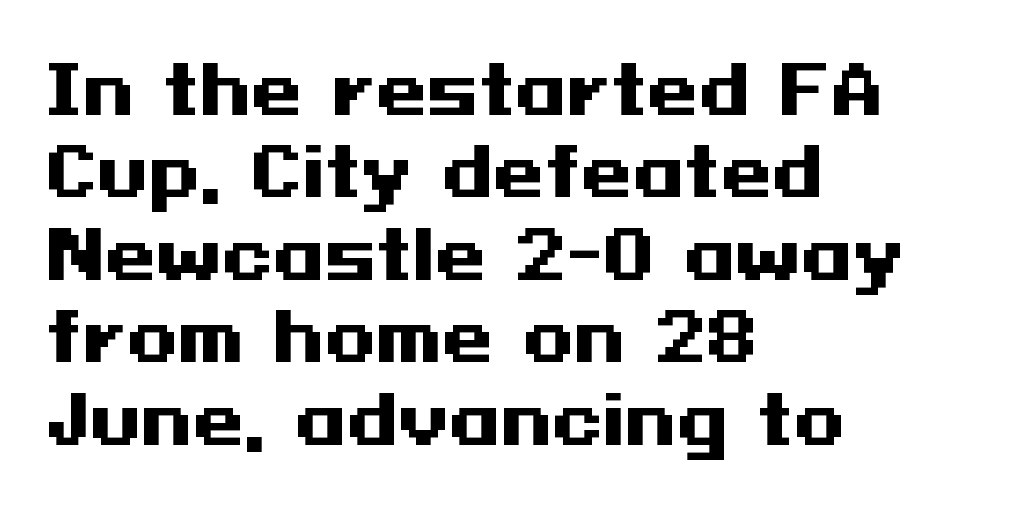
{"serif": "no", "italic": "no", "bold": "yes", "weight": "heavy", "width": "wide", "stroke_contrast": "medium", "x_height": "medium", "underline": "no", "align": "left", "line_spacing": "normal", "line_spacing_ratio": 1.25, "letter_spacing": "normal", "letter_spacing_em": 0.0, "glyph_px": 66}
